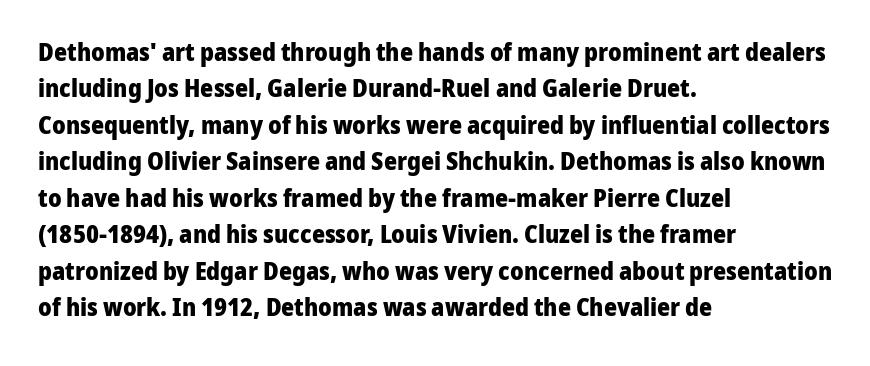
Q: Is the text bold? A: Yes.
Q: Is the text italic (slanted)? A: No, it is upright.
Q: Is the text underlined? A: No.
Q: How is the paragraph aligned? A: Left-aligned.
Q: Is the spacing between letters normal or unusually wide? A: Normal.
Q: Is the spacing between lines tight, normal or loose? A: Normal.
